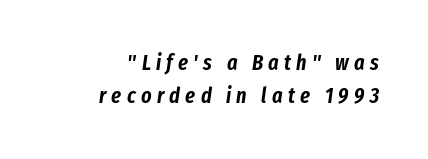
The image shows 22 px text type, italic (leaning right); set right-aligned, normal line spacing (1.52x), unusually wide letter spacing (+0.24 em), not underlined.
